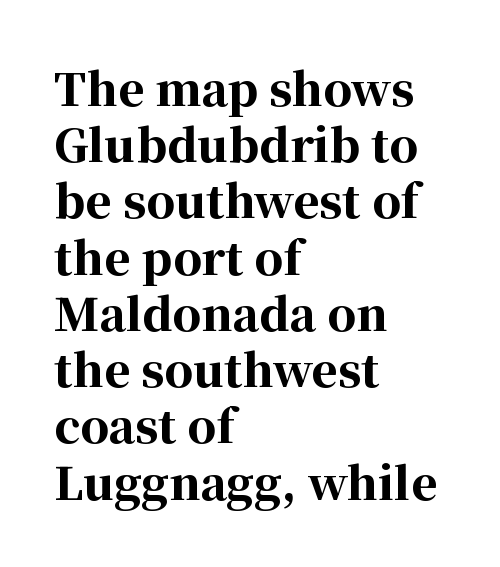
{"serif": "yes", "italic": "no", "bold": "yes", "weight": "bold", "width": "normal", "stroke_contrast": "high", "x_height": "medium", "monospaced": "no", "underline": "no", "align": "left", "line_spacing": "normal", "line_spacing_ratio": 1.25, "letter_spacing": "normal", "letter_spacing_em": 0.0, "glyph_px": 45}
